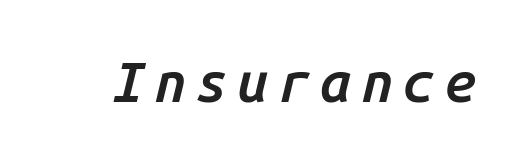
This is oblique type, the kind used for emphasis or titles. Note the uniform advance width — an 'i' takes as much space as an 'm'. Firm but not heavy-handed strokes: this text is semibold. Has an underline been added? It has not.
